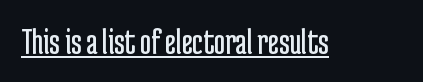
These lines are composed in type without serifs. The cut favours lightness, reaching ordinary text weight at its darkest. Check the space under the baseline: a stroke is drawn there. The lettering stays uniformly vertical, giving the passage a roman look. Looks like regular typesetting: each glyph gets only the width it needs.
